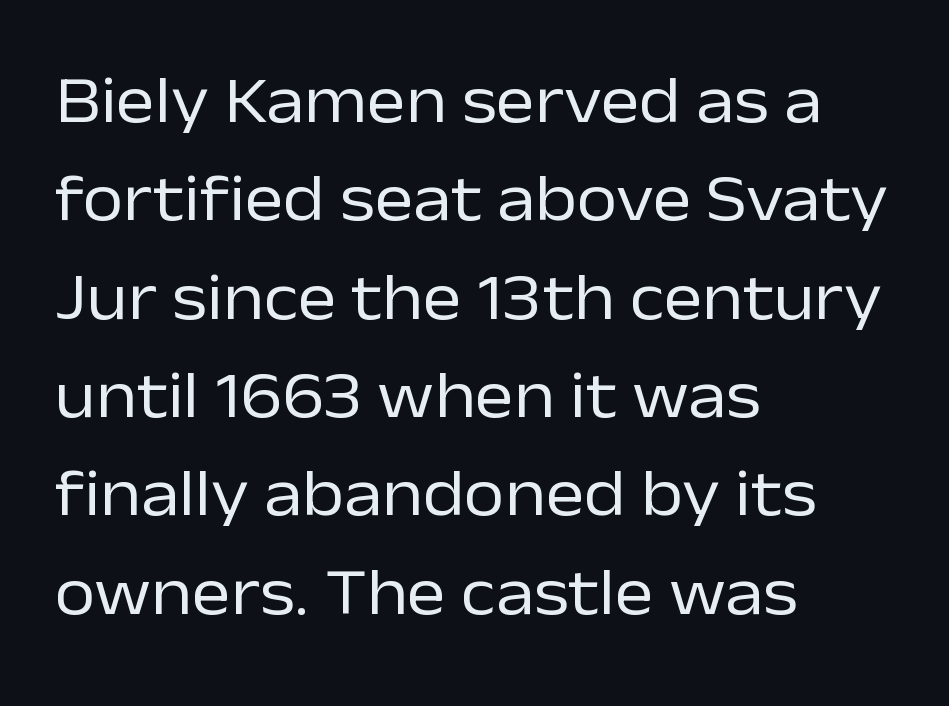
Q: Is the text bold? A: No.
Q: Is the text italic (slanted)? A: No, it is upright.
Q: Is the typeface a serif or a sans-serif typeface? A: Sans-serif.
Q: Is the text underlined? A: No.
Q: How is the paragraph aligned? A: Left-aligned.
Q: Is the spacing between letters normal or unusually wide? A: Normal.
Q: Is the spacing between lines tight, normal or loose? A: Normal.
Q: Width (condensed, normal, or wide)? A: Normal.
Q: Stroke contrast? A: Low.
Q: x-height? A: Medium.
Q: Monospaced? A: No.
